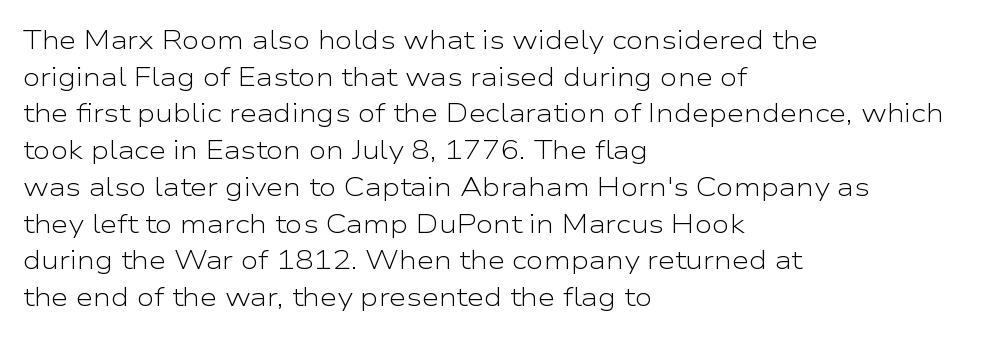
Q: Is the text bold? A: No.
Q: Is the text italic (slanted)? A: No, it is upright.
Q: Is the text underlined? A: No.
Q: How is the paragraph aligned? A: Left-aligned.
Q: Is the spacing between letters normal or unusually wide? A: Normal.
Q: Is the spacing between lines tight, normal or loose? A: Normal.
